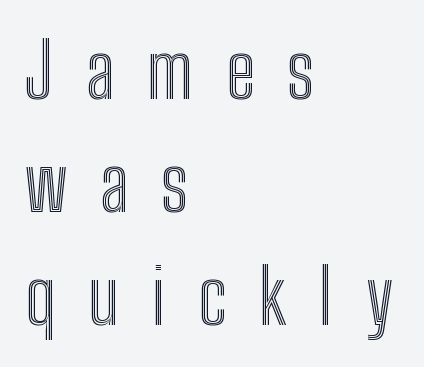
Short and long lines alike share a common starting point at left. Bare-footed words on every line. Rows of type keep a routine distance in the vertical direction. How are the letters spaced? Widely, with obvious added tracking. The passage shown is typed in a proportional face where columns would drift. Designer's note — italics off, roman on.
